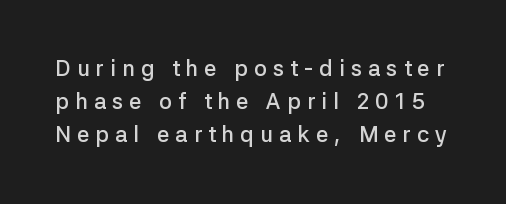
Q: Is the text bold? A: Semi-bold.
Q: Is the text italic (slanted)? A: No, it is upright.
Q: Is the text underlined? A: No.
Q: Is the spacing between letters normal or unusually wide? A: Unusually wide.
Q: Is the spacing between lines tight, normal or loose? A: Normal.
